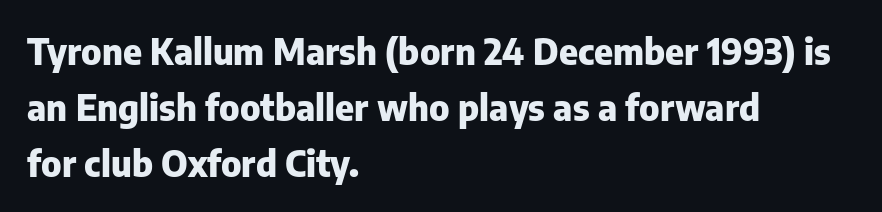
The image shows 36 px heavy sans-serif type, upright; set left-aligned, normal line spacing (1.55x), normal letter spacing, not underlined; low stroke contrast and a medium x-height.
